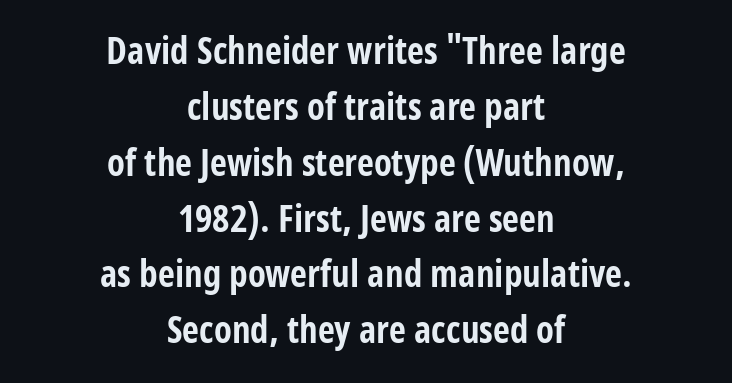
The image shows 37 px bold, condensed sans-serif type, upright; set centered, normal line spacing (1.51x), normal letter spacing, not underlined; low stroke contrast and a large x-height.
